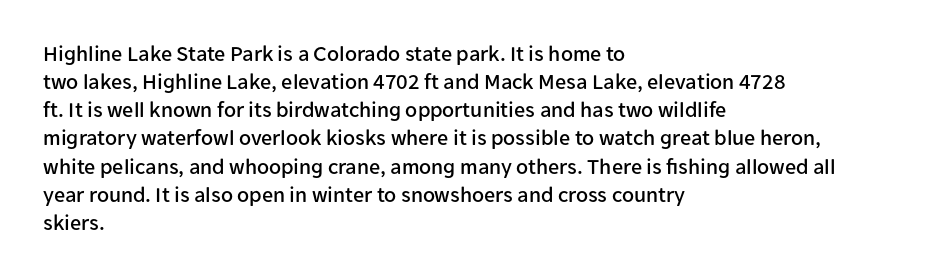
Q: Is the text italic (slanted)? A: No, it is upright.
Q: Is the text underlined? A: No.
Q: How is the paragraph aligned? A: Left-aligned.
Q: Is the spacing between letters normal or unusually wide? A: Normal.
Q: Is the spacing between lines tight, normal or loose? A: Normal.
